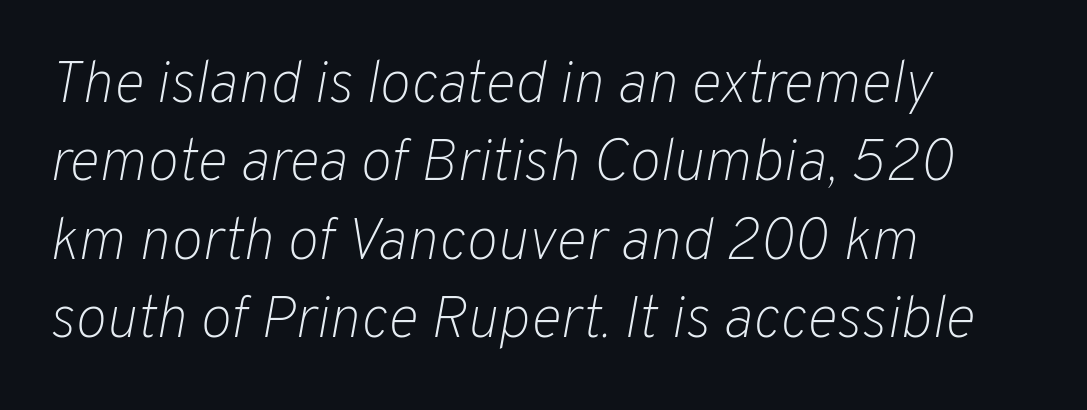
{"italic": "yes", "lean": "right", "slant_degrees": 10, "bold": "no", "weight": "light", "width": "normal", "stroke_contrast": "low", "x_height": "medium", "monospaced": "no", "underline": "no", "align": "left", "line_spacing": "normal", "line_spacing_ratio": 1.33, "letter_spacing": "normal", "letter_spacing_em": 0.0, "glyph_px": 59}
